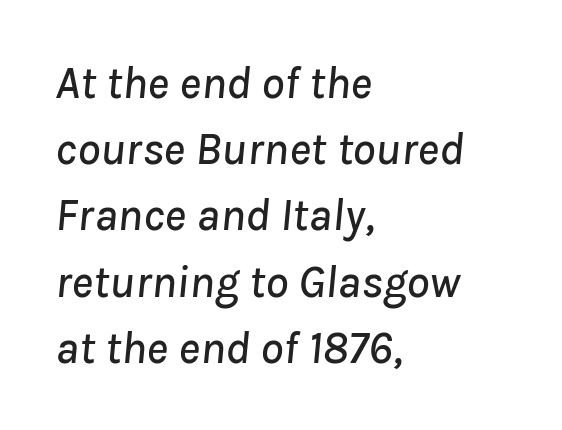
Q: Is the text italic (slanted)? A: Yes, it leans right by about 8 degrees.
Q: Is the text underlined? A: No.
Q: How is the paragraph aligned? A: Left-aligned.
Q: Is the spacing between letters normal or unusually wide? A: Normal.
Q: Is the spacing between lines tight, normal or loose? A: Normal.
Q: Width (condensed, normal, or wide)? A: Normal.
Q: Stroke contrast? A: Low.
Q: x-height? A: Medium.
Q: Monospaced? A: No.
